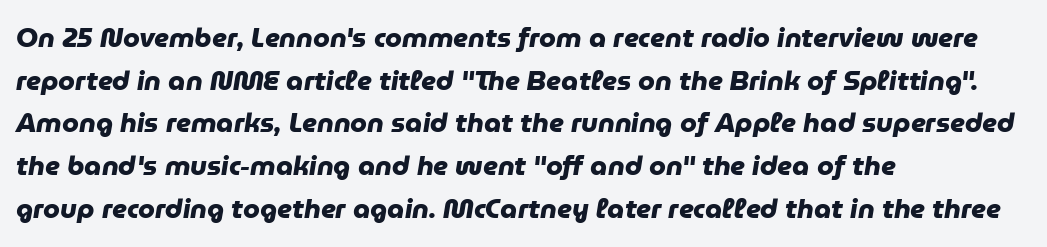
Q: Is the text bold? A: Yes.
Q: Is the text underlined? A: No.
Q: How is the paragraph aligned? A: Left-aligned.
Q: Is the spacing between letters normal or unusually wide? A: Normal.
Q: Is the spacing between lines tight, normal or loose? A: Normal.
